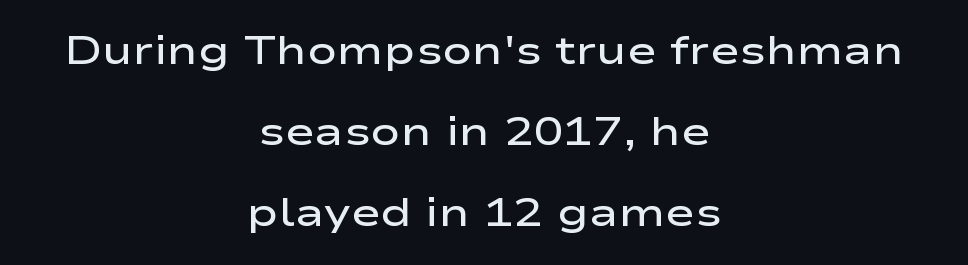
The rendering uses a large line-height, opening up the rows. The glyphs in this specimen are sans serif. Letters rest on an invisible, unmarked baseline. Students, this is semibold: more ink than regular, less than bold. The lettering stays uniformly vertical, giving the passage a roman look. The typesetter chose a symmetrical, centered arrangement here.
